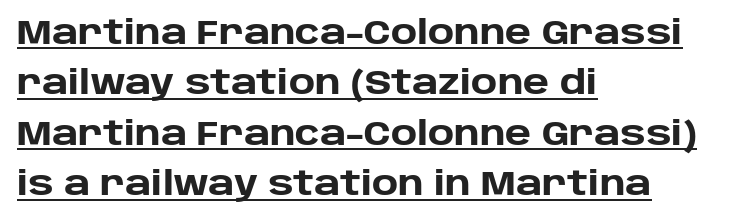
The image shows 33 px heavy sans-serif type, upright; set left-aligned, normal line spacing (1.53x), normal letter spacing, underlined; low stroke contrast and a large x-height.
